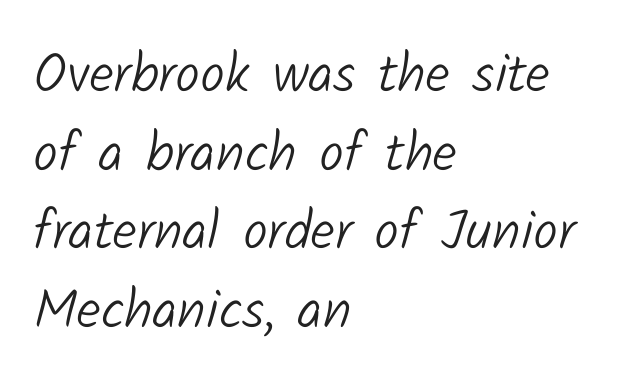
Q: Is the text bold? A: No.
Q: Is the typeface a serif or a sans-serif typeface? A: Sans-serif.
Q: Is the text underlined? A: No.
Q: How is the paragraph aligned? A: Left-aligned.
Q: Is the spacing between letters normal or unusually wide? A: Normal.
Q: Is the spacing between lines tight, normal or loose? A: Normal.
Q: Width (condensed, normal, or wide)? A: Normal.
Q: Stroke contrast? A: Low.
Q: x-height? A: Medium.
Q: Monospaced? A: No.
